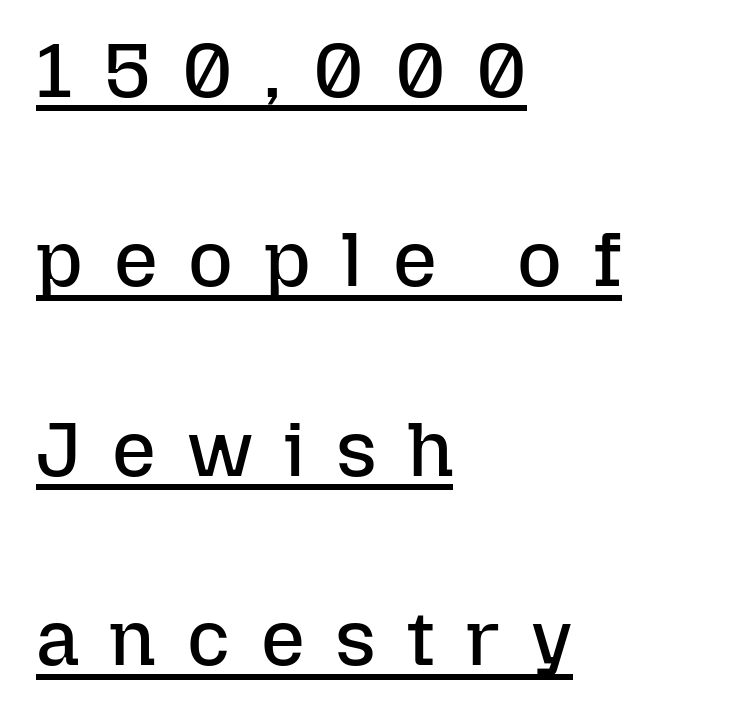
The image shows 77 px regular-weight type, upright; set left-aligned, loose line spacing (2.46x), unusually wide letter spacing (+0.4 em), underlined; low stroke contrast and a medium x-height.
